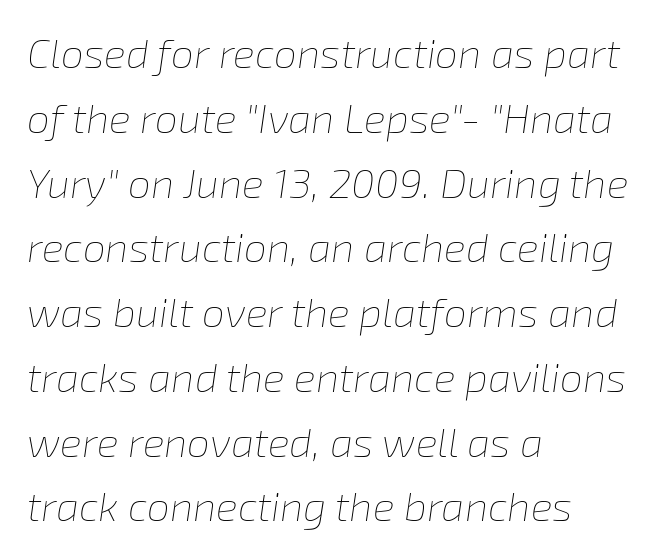
Line beginnings align vertically; line endings do not. No extra tracking has been applied to these lines. You could not count columns in this text — the font is proportionally spaced. The characters are drawn with everyday or finer stroke widths. In terms of leading, this rendering sits right in the middle.
